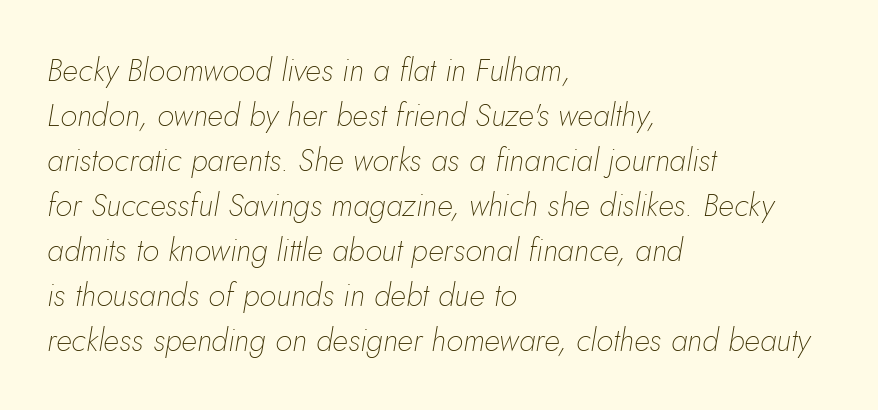
{"italic": "yes", "lean": "right", "slant_degrees": 5, "bold": "no", "weight": "thin", "width": "normal", "stroke_contrast": "low", "x_height": "small", "monospaced": "no", "underline": "no", "align": "left", "line_spacing": "normal", "line_spacing_ratio": 1.45, "letter_spacing": "normal", "letter_spacing_em": 0.0, "glyph_px": 31}
